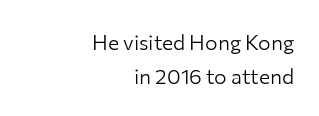
Q: Is the text bold? A: No.
Q: Is the text italic (slanted)? A: No, it is upright.
Q: Is the text underlined? A: No.
Q: How is the paragraph aligned? A: Right-aligned.
Q: Is the spacing between letters normal or unusually wide? A: Normal.
Q: Is the spacing between lines tight, normal or loose? A: Normal.
